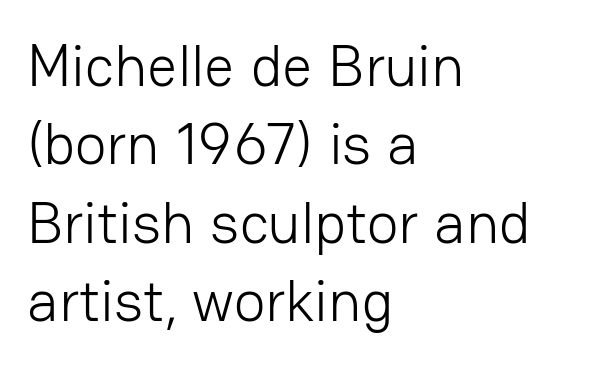
The rendering uses a moderate line-height, typical for paragraphs. What stands out about the letter spacing? Nothing — it is the standard amount. Leftover space on each line is placed entirely after the last word. The passage shown is typed in a proportional face where columns would drift. Posture: vertical. Quick note: underline off.
